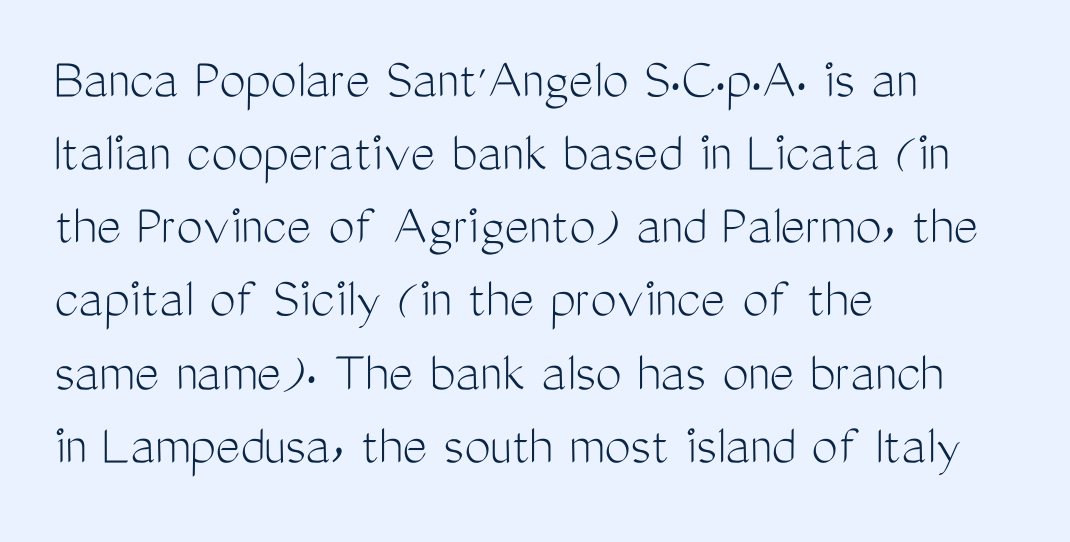
The image shows 59 px light, condensed sans-serif type, upright; set left-aligned, line spacing 1.24x, normal letter spacing, not underlined; medium stroke contrast and a medium x-height.
